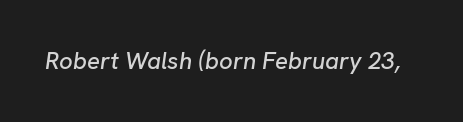
The image shows 24 px text type, italic (leaning right); set normal letter spacing, not underlined.
